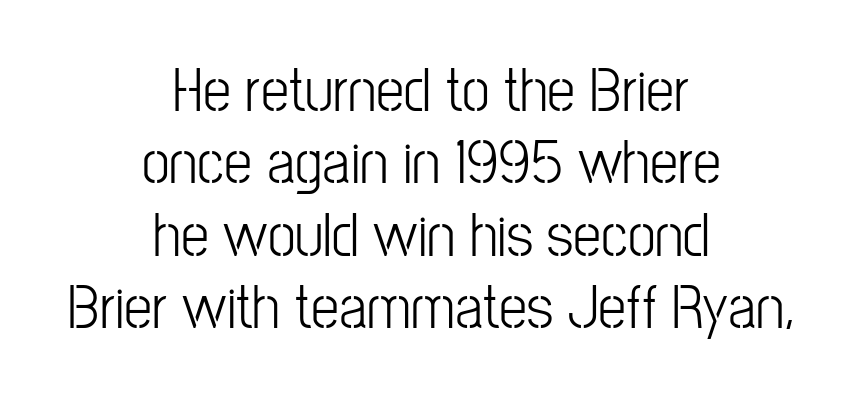
Q: Is the text italic (slanted)? A: No, it is upright.
Q: Is the typeface a serif or a sans-serif typeface? A: Sans-serif.
Q: Is the text underlined? A: No.
Q: How is the paragraph aligned? A: Centered.
Q: Is the spacing between letters normal or unusually wide? A: Normal.
Q: Is the spacing between lines tight, normal or loose? A: Tight.
Q: Width (condensed, normal, or wide)? A: Condensed.
Q: Stroke contrast? A: Low.
Q: x-height? A: Medium.
Q: Monospaced? A: No.
